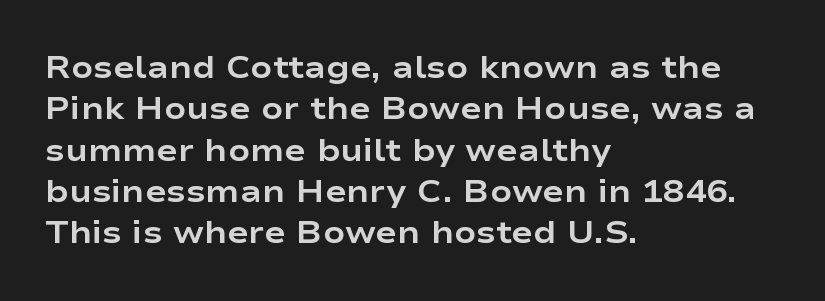
The image shows 32 px bold, wide sans-serif type, upright; set left-aligned, normal line spacing (1.29x), normal letter spacing, not underlined; low stroke contrast and a medium x-height.
